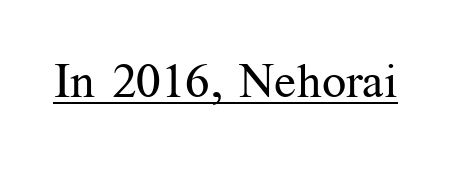
The image shows 48 px regular-weight serif type, upright; set normal letter spacing, underlined; medium stroke contrast and a medium x-height.
